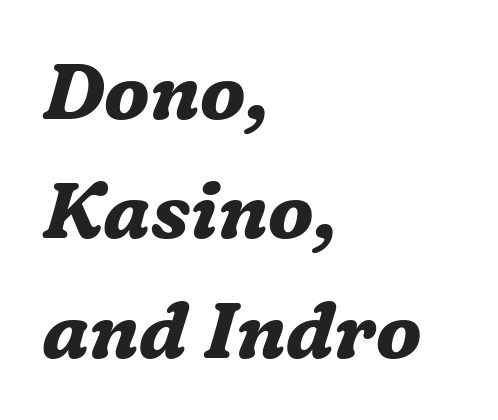
Nobody touched the tracking dial on this one. Letterform terminals end in serifs throughout the passage. If you drew a ruler down the left edge, every line would touch it. Italic: yes, the glyphs are oblique. Does the weight exceed regular? Yes, all the way to bold. Is there much room between lines? A standard amount, neither cramped nor airy.
